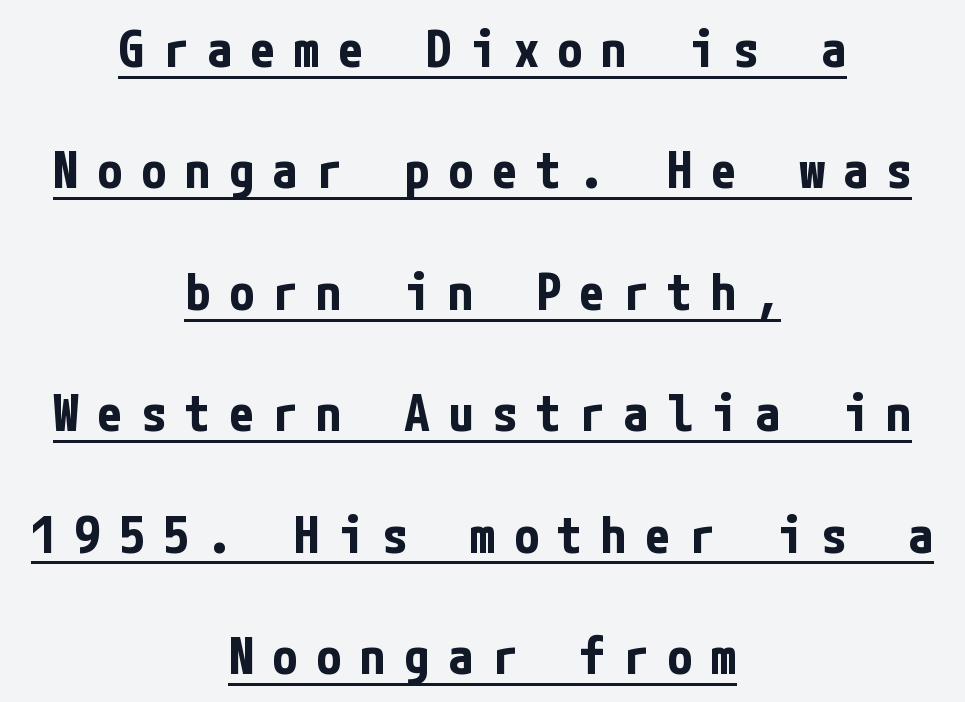
The image shows 51 px bold, condensed sans-serif type, upright; set centered, loose line spacing (2.38x), unusually wide letter spacing (+0.36 em), underlined; low stroke contrast and a medium x-height.
